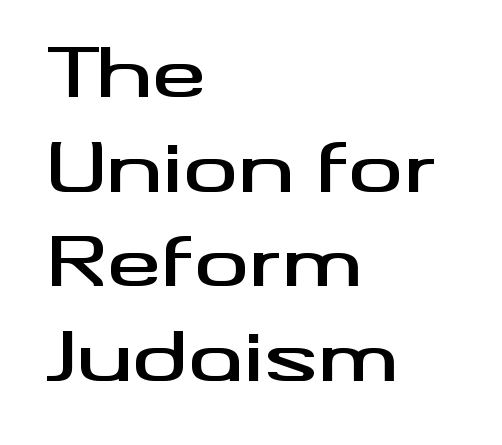
The image shows 68 px wide sans-serif type, upright; set left-aligned, normal line spacing (1.39x), normal letter spacing, not underlined; medium stroke contrast and a small x-height.
